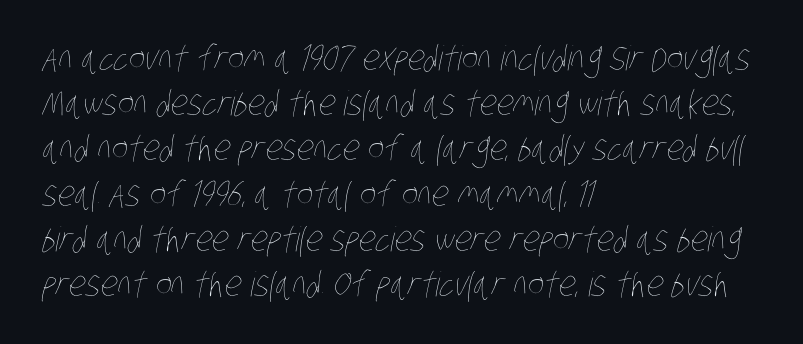
The image shows 34 px thin, condensed type; set left-aligned, normal line spacing (1.33x), normal letter spacing, not underlined; low stroke contrast and a large x-height.
